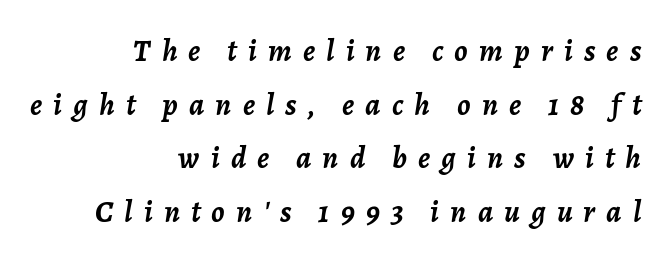
Q: Is the text bold? A: Yes.
Q: Is the text italic (slanted)? A: Yes, it leans right by about 7 degrees.
Q: Is the text underlined? A: No.
Q: How is the paragraph aligned? A: Right-aligned.
Q: Is the spacing between letters normal or unusually wide? A: Unusually wide.
Q: Width (condensed, normal, or wide)? A: Normal.
Q: Stroke contrast? A: Low.
Q: x-height? A: Medium.
Q: Monospaced? A: No.
